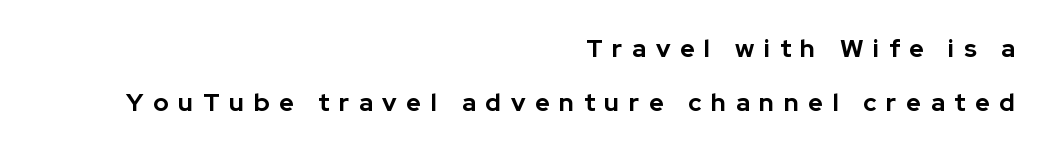
No word sits above an underline. Observe the wide spacing: letters keep a clear distance from each other. A dark, heavy texture on the line: the type is bold. Line endings align vertically; line beginnings do not.
